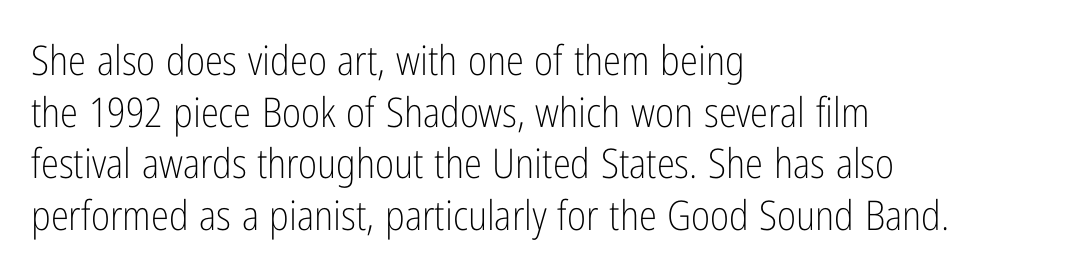
The image shows 41 px light, condensed sans-serif type, upright; set left-aligned, normal line spacing (1.26x), normal letter spacing, not underlined; low stroke contrast and a medium x-height.
